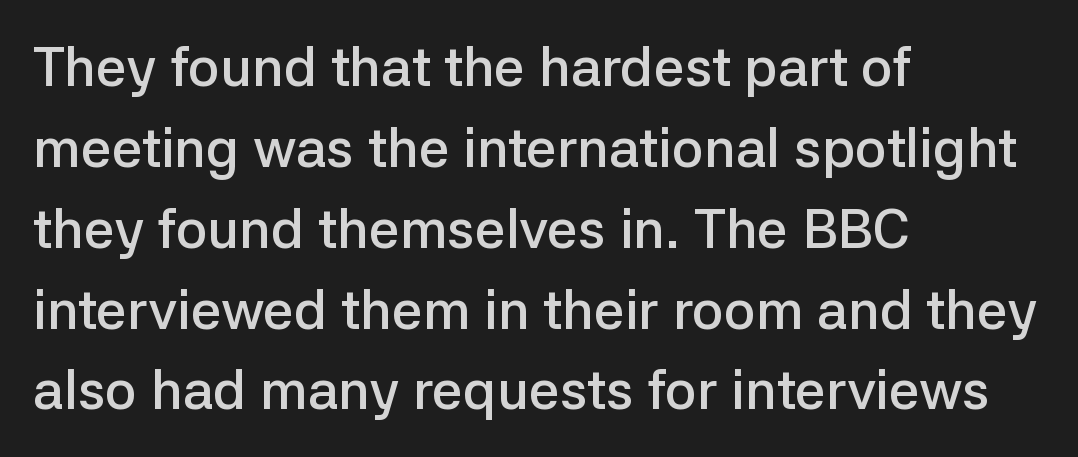
The image shows 55 px semibold sans-serif type, upright; set left-aligned, normal line spacing (1.47x), normal letter spacing, not underlined; low stroke contrast and a medium x-height.
